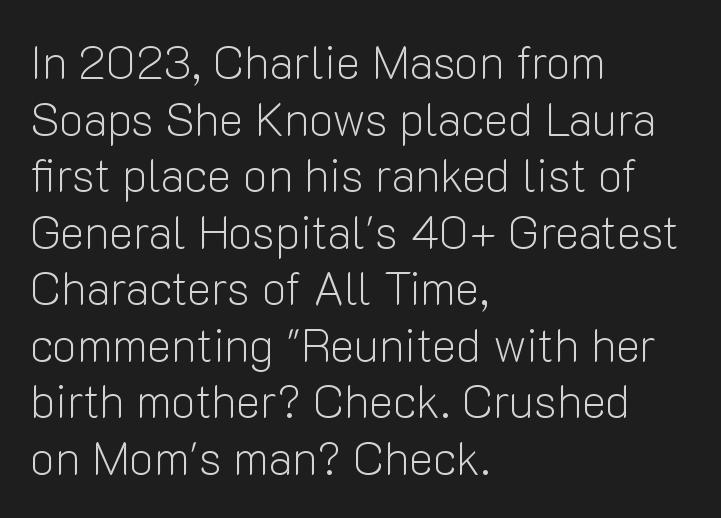
The face looks like a standard text weight, possibly lighter. A typesetter would call this proportional, since set widths differ per character. Italic? Not at all — the glyphs are vertical. Anything drawn beneath the words? Only blank space. Tracking value appears to be zero — textbook default spacing.
